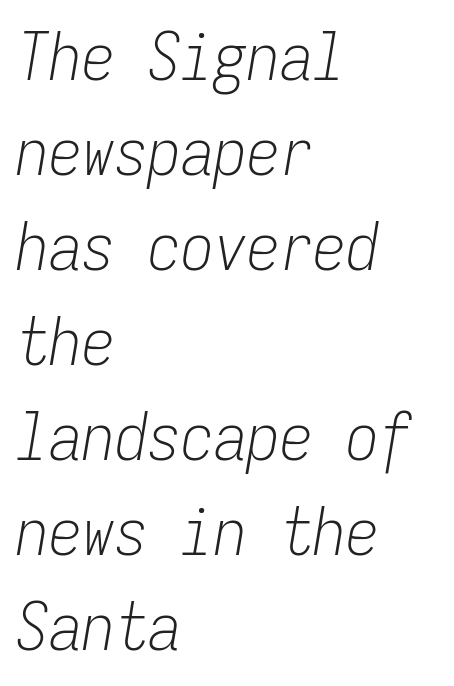
Q: Is the text bold? A: No.
Q: Is the text italic (slanted)? A: Yes, it leans right by about 9 degrees.
Q: Is the text underlined? A: No.
Q: How is the paragraph aligned? A: Left-aligned.
Q: Is the spacing between letters normal or unusually wide? A: Normal.
Q: Is the spacing between lines tight, normal or loose? A: Normal.
Q: Width (condensed, normal, or wide)? A: Condensed.
Q: Stroke contrast? A: Low.
Q: x-height? A: Medium.
Q: Monospaced? A: Yes.
